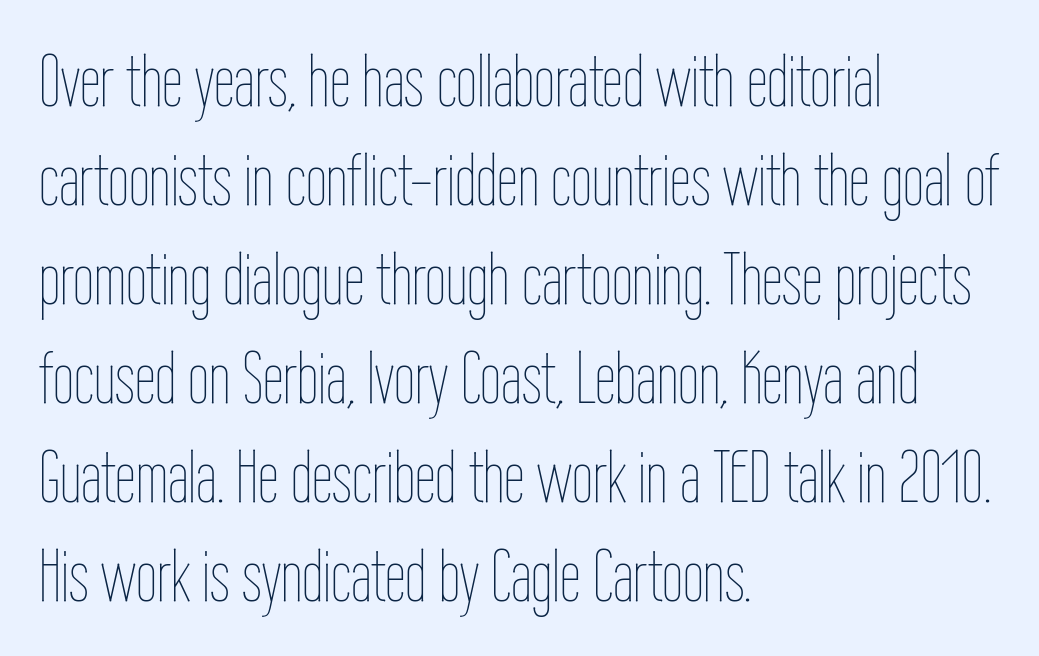
Q: Is the text bold? A: No.
Q: Is the text italic (slanted)? A: No, it is upright.
Q: Is the text underlined? A: No.
Q: How is the paragraph aligned? A: Left-aligned.
Q: Is the spacing between letters normal or unusually wide? A: Normal.
Q: Is the spacing between lines tight, normal or loose? A: Normal.
Q: Width (condensed, normal, or wide)? A: Condensed.
Q: Stroke contrast? A: Low.
Q: x-height? A: Medium.
Q: Monospaced? A: No.
